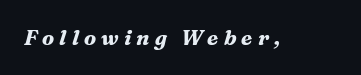
Inter-character spacing is expanded well beyond the font's built-in metrics. Pretty heavy lettering here — definitely bold. A typesetter would mark this as italic. The string is rendered with underlining switched off.
